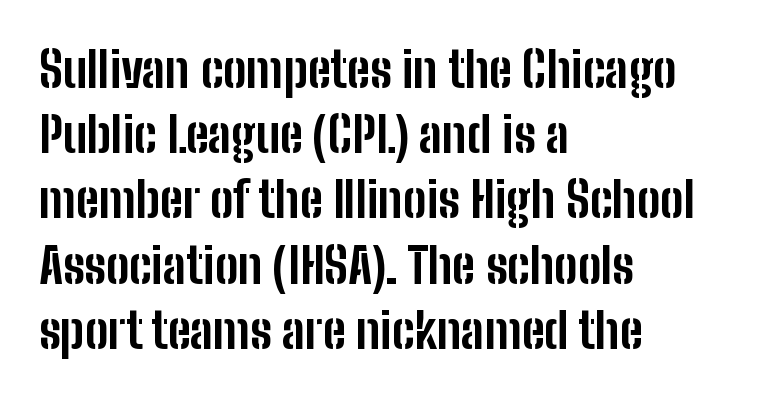
The image shows 49 px bold, condensed sans-serif type, upright; set left-aligned, normal line spacing (1.33x), normal letter spacing, not underlined; low stroke contrast and a medium x-height.
